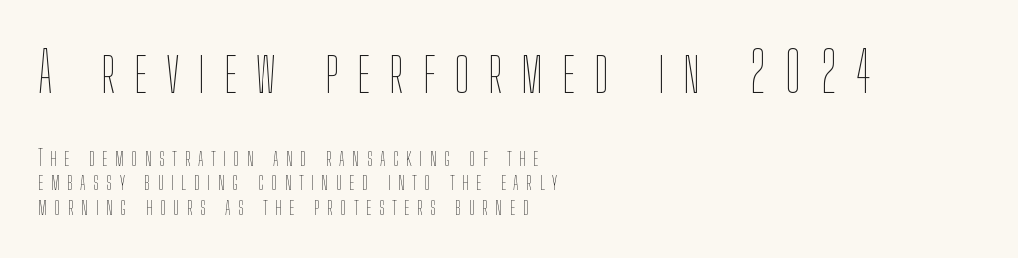
The image shows 55 px thin, condensed type, upright; set left-aligned, tight line spacing (1.12x), unusually wide letter spacing (+0.34 em), not underlined; the first (top) block is 2.5x larger; low stroke contrast and a medium x-height.
